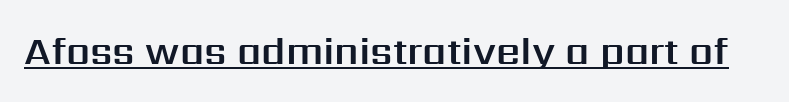
Examine the stroke ends and you'll find no serifs. Tracking here is standard; glyphs follow each other at the usual distance. Rendered with straight, roman letterforms. These characters rest on top of a visible drawn line.
